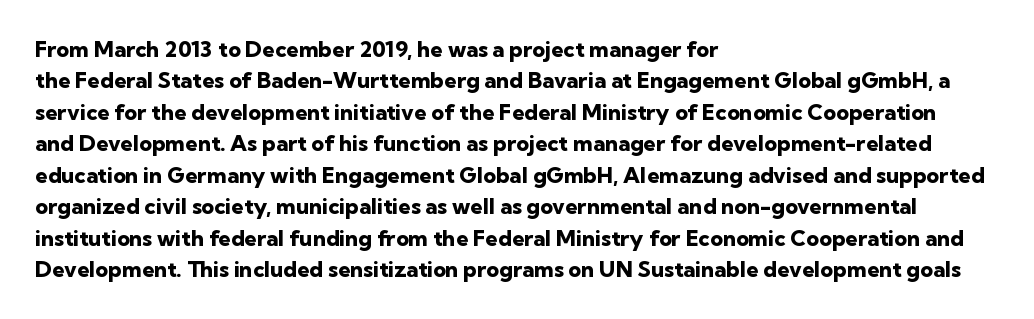
The image shows 22 px bold type, upright; set left-aligned, normal line spacing (1.43x), normal letter spacing, not underlined.
